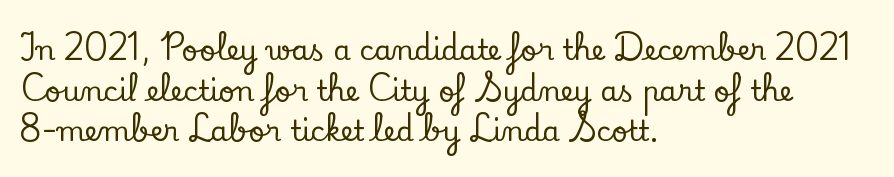
Q: Is the text italic (slanted)? A: No, it is upright.
Q: Is the typeface a serif or a sans-serif typeface? A: Serif.
Q: Is the text underlined? A: No.
Q: How is the paragraph aligned? A: Left-aligned.
Q: Is the spacing between letters normal or unusually wide? A: Normal.
Q: Is the spacing between lines tight, normal or loose? A: Normal.
Q: Width (condensed, normal, or wide)? A: Normal.
Q: Stroke contrast? A: Low.
Q: x-height? A: Small.
Q: Monospaced? A: No.
